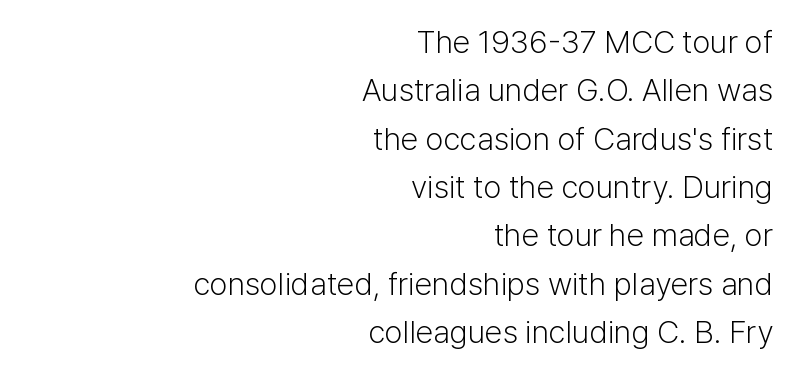
The image shows 32 px light sans-serif type, upright; set right-aligned, normal line spacing (1.51x), normal letter spacing, not underlined; low stroke contrast and a medium x-height.
